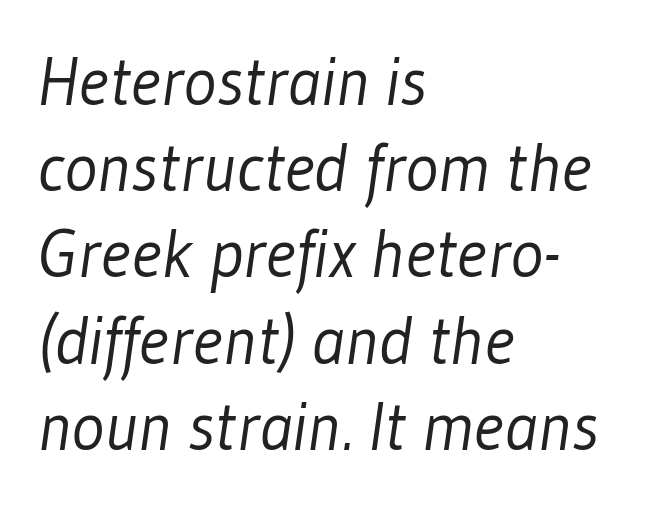
{"serif": "no", "bold": "no", "weight": "light", "width": "condensed", "stroke_contrast": "low", "x_height": "medium", "monospaced": "no", "underline": "no", "align": "left", "line_spacing": "normal", "line_spacing_ratio": 1.25, "letter_spacing": "normal", "letter_spacing_em": 0.0, "glyph_px": 69}
